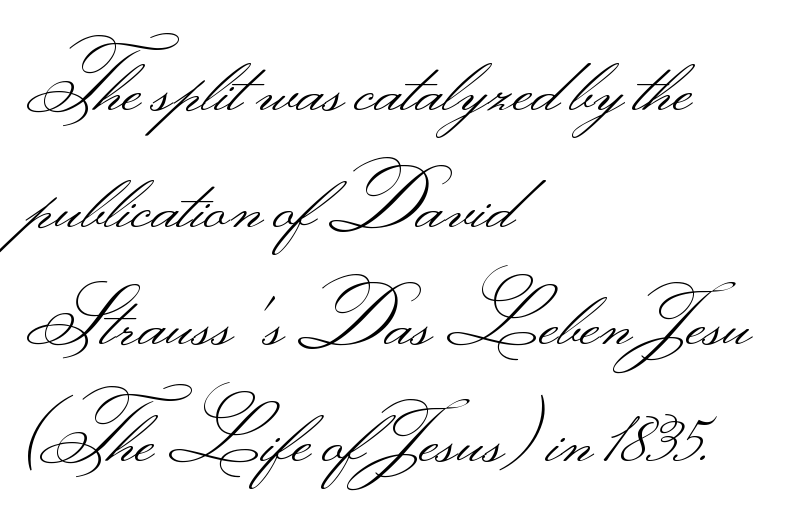
Q: Is the text bold? A: No.
Q: Is the text italic (slanted)? A: Yes.
Q: Is the typeface a serif or a sans-serif typeface? A: Sans-serif.
Q: Is the text underlined? A: No.
Q: How is the paragraph aligned? A: Left-aligned.
Q: Is the spacing between letters normal or unusually wide? A: Normal.
Q: Is the spacing between lines tight, normal or loose? A: Normal.
Q: Width (condensed, normal, or wide)? A: Wide.
Q: Stroke contrast? A: Medium.
Q: Monospaced? A: No.
